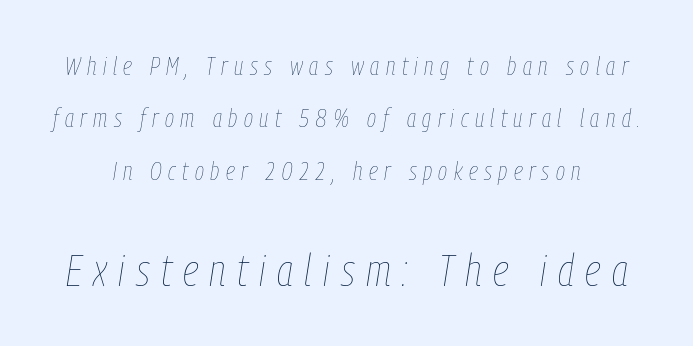
Varying glyph widths throughout — classic text-font behaviour. The line-height multiplier appears high, well above default. Small over large — that's the arrangement of the two blocks here. The passage shown has open, widely tracked lettering throughout. The strokes carry an ordinary text weight at most. This sample uses an oblique cut, with every glyph tilted off the vertical.
